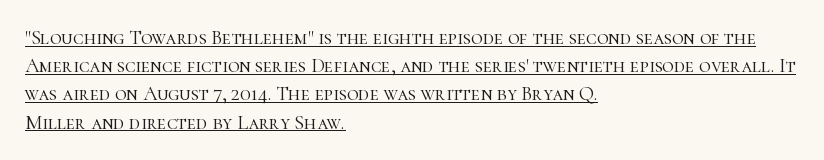
Ordinary non-slanted type is in use. These lines keep a tight, regular rhythm from letter to letter. Every row of glyphs begins at an identical x-position on the left. Heft: none added — not bold. A typographer would call this underscored text. Summary of vertical rhythm: regular, with standard interline spacing.
